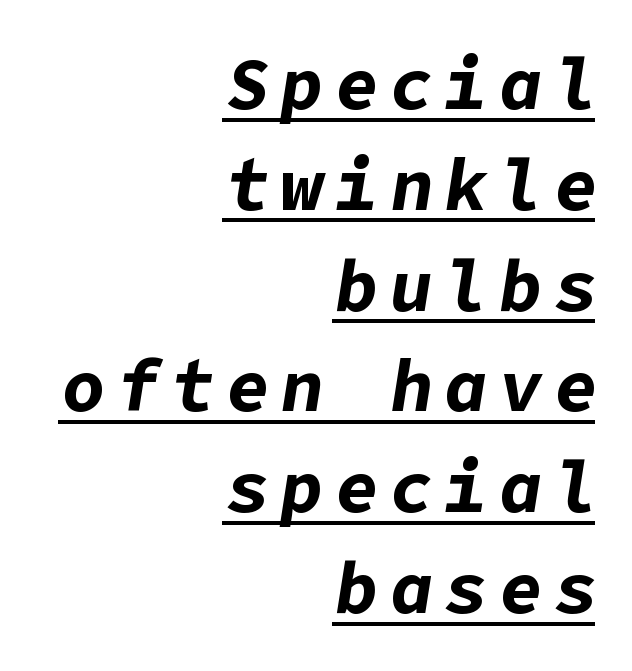
Regular leading. Somebody hit Ctrl+U on this one — the words are underlined. Italic: yes, the glyphs are oblique. Casual observation: everything's shoved over to the right. Strong, thick strokes mark this as bold type.
